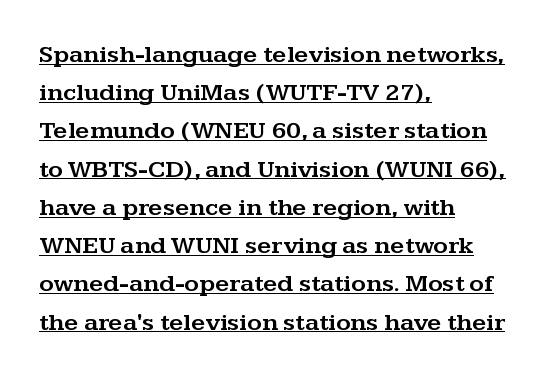
Reading down the column, the eye jumps a familiar distance to each next line. Is the block centered? No — it sits flush against the left margin. Short note: letters normally spaced. Vertical strokes here are truly vertical. The glyphs are accompanied by a horizontal stroke just below them.
